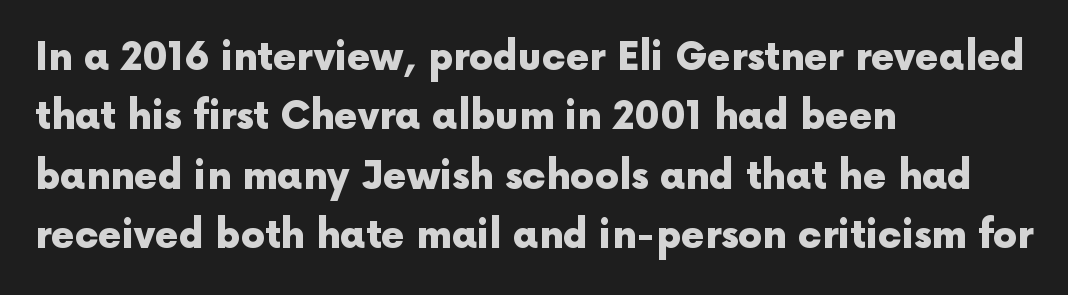
Q: Is the text bold? A: Yes.
Q: Is the text italic (slanted)? A: No, it is upright.
Q: Is the typeface a serif or a sans-serif typeface? A: Sans-serif.
Q: Is the text underlined? A: No.
Q: How is the paragraph aligned? A: Left-aligned.
Q: Is the spacing between letters normal or unusually wide? A: Normal.
Q: Is the spacing between lines tight, normal or loose? A: Normal.
Q: Width (condensed, normal, or wide)? A: Normal.
Q: x-height? A: Medium.
Q: Monospaced? A: No.
